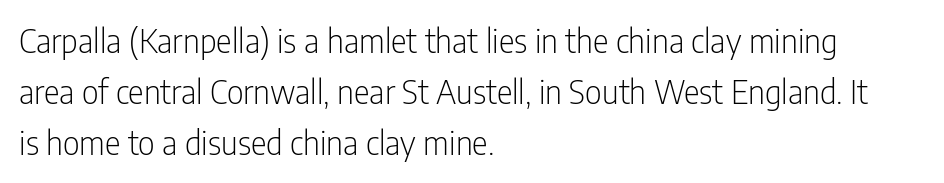
Q: Is the text bold? A: No.
Q: Is the text italic (slanted)? A: No, it is upright.
Q: Is the typeface a serif or a sans-serif typeface? A: Sans-serif.
Q: Is the text underlined? A: No.
Q: How is the paragraph aligned? A: Left-aligned.
Q: Is the spacing between letters normal or unusually wide? A: Normal.
Q: Is the spacing between lines tight, normal or loose? A: Normal.
Q: Width (condensed, normal, or wide)? A: Condensed.
Q: Stroke contrast? A: Low.
Q: x-height? A: Medium.
Q: Monospaced? A: No.
